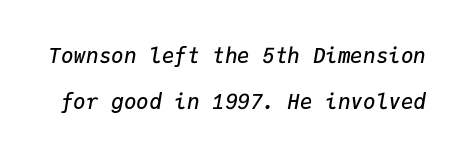
The image shows 21 px text type, italic (leaning right); set loose line spacing (2.19x), normal letter spacing, not underlined.
